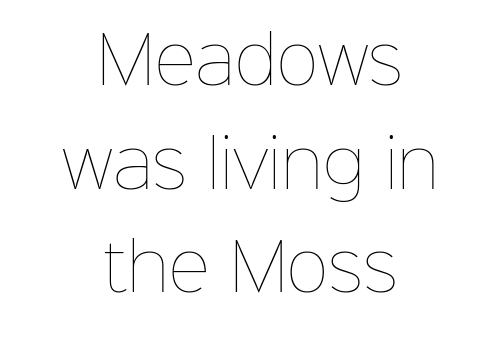
Each line is balanced around a shared central axis. Do the characters align in a grid? No, the font is proportional. The passage shown has conventional tracking throughout. Each stroke keeps to a modest, everyday thickness or less.
